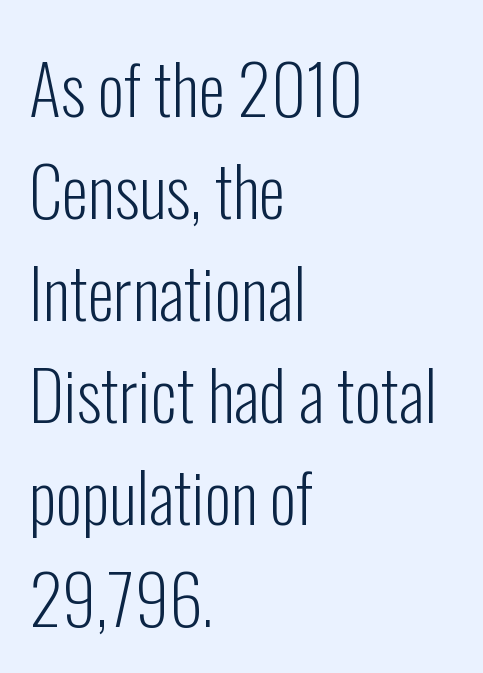
The image shows 68 px light, condensed sans-serif type, upright; set left-aligned, normal line spacing (1.5x), normal letter spacing, not underlined; low stroke contrast and a medium x-height.
